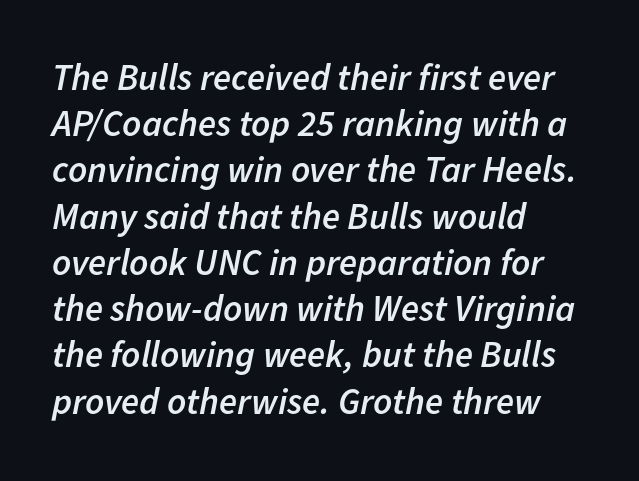
{"italic": "yes", "lean": "right", "slant_degrees": 11, "bold": "semi", "weight": "semibold", "width": "normal", "stroke_contrast": "low", "x_height": "medium", "monospaced": "no", "underline": "no", "align": "left", "line_spacing": "normal", "line_spacing_ratio": 1.25, "letter_spacing": "normal", "letter_spacing_em": 0.0, "glyph_px": 37}
